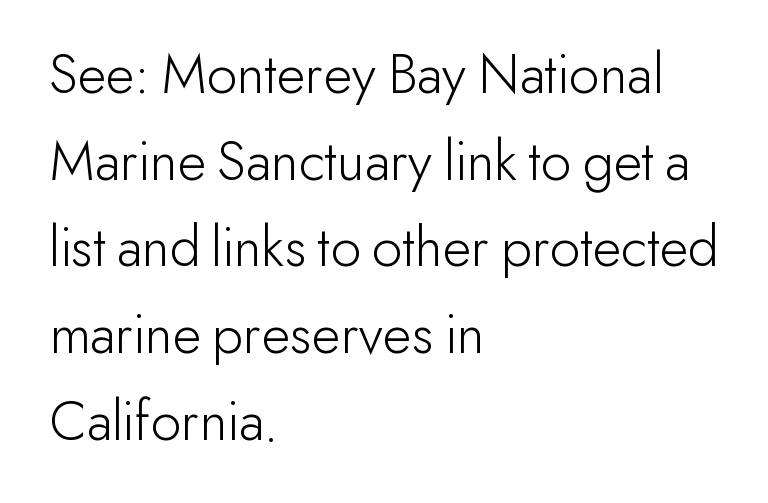
{"serif": "no", "italic": "no", "bold": "no", "weight": "light", "width": "normal", "stroke_contrast": "low", "x_height": "small", "monospaced": "no", "underline": "no", "align": "left", "line_spacing": "normal", "line_spacing_ratio": 1.47, "letter_spacing": "normal", "letter_spacing_em": 0.0, "glyph_px": 59}
